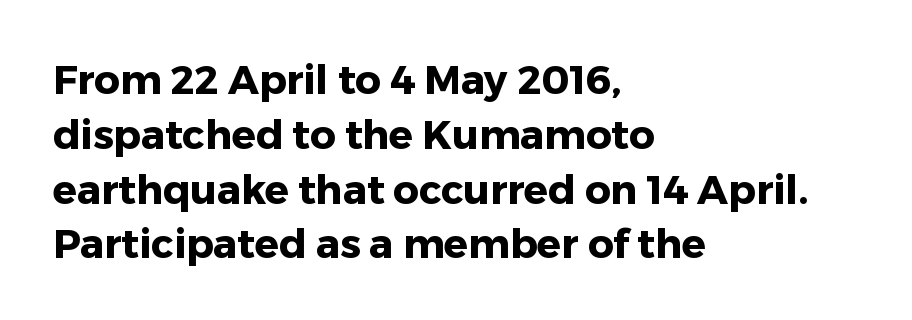
Q: Is the text bold? A: Yes.
Q: Is the text italic (slanted)? A: No, it is upright.
Q: Is the typeface a serif or a sans-serif typeface? A: Sans-serif.
Q: Is the text underlined? A: No.
Q: How is the paragraph aligned? A: Left-aligned.
Q: Is the spacing between letters normal or unusually wide? A: Normal.
Q: Is the spacing between lines tight, normal or loose? A: Normal.
Q: Width (condensed, normal, or wide)? A: Normal.
Q: Stroke contrast? A: Low.
Q: x-height? A: Medium.
Q: Monospaced? A: No.
